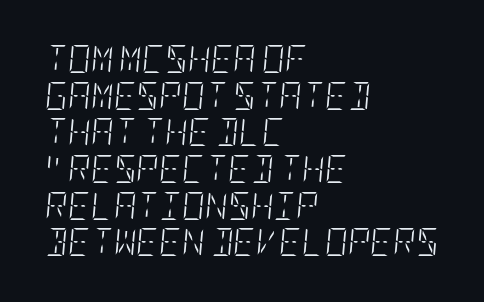
{"italic": "yes", "lean": "right", "slant_degrees": 5, "bold": "no", "weight": "light", "width": "condensed", "stroke_contrast": "low", "x_height": "large", "underline": "no", "align": "left", "line_spacing": "normal", "line_spacing_ratio": 1.31, "letter_spacing": "normal", "letter_spacing_em": 0.0, "glyph_px": 28}
